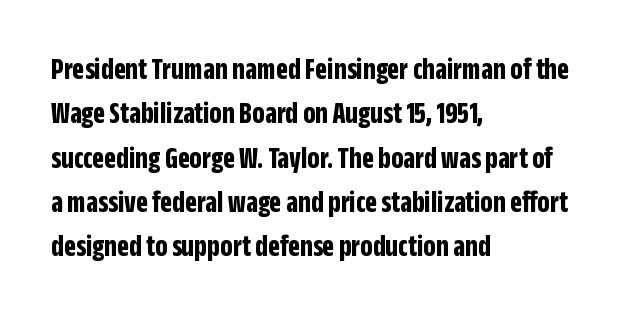
{"serif": "no", "italic": "no", "bold": "yes", "weight": "bold", "width": "condensed", "stroke_contrast": "low", "x_height": "large", "monospaced": "no", "underline": "no", "align": "left", "line_spacing": "normal", "line_spacing_ratio": 1.43, "letter_spacing": "normal", "letter_spacing_em": 0.0, "glyph_px": 31}
